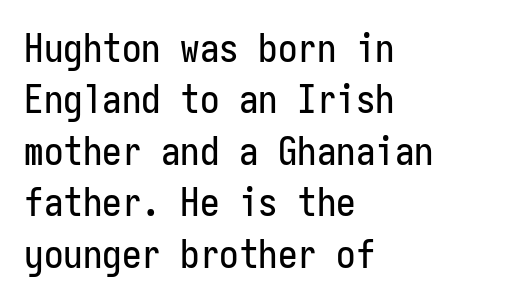
{"serif": "no", "italic": "no", "width": "condensed", "stroke_contrast": "low", "x_height": "medium", "monospaced": "yes", "underline": "no", "align": "left", "line_spacing": "normal", "line_spacing_ratio": 1.32, "letter_spacing": "normal", "letter_spacing_em": 0.0, "glyph_px": 39}
